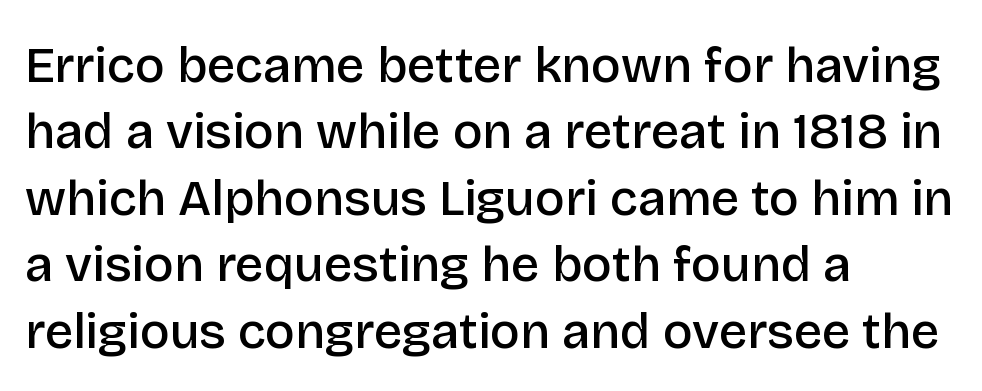
Q: Is the text bold? A: Semi-bold.
Q: Is the text italic (slanted)? A: No, it is upright.
Q: Is the typeface a serif or a sans-serif typeface? A: Sans-serif.
Q: Is the text underlined? A: No.
Q: How is the paragraph aligned? A: Left-aligned.
Q: Is the spacing between letters normal or unusually wide? A: Normal.
Q: Is the spacing between lines tight, normal or loose? A: Normal.
Q: Width (condensed, normal, or wide)? A: Normal.
Q: Stroke contrast? A: Low.
Q: x-height? A: Large.
Q: Monospaced? A: No.
